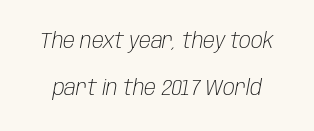
Q: Is the text bold? A: No.
Q: Is the text italic (slanted)? A: Yes, it leans right by about 10 degrees.
Q: Is the text underlined? A: No.
Q: Is the spacing between letters normal or unusually wide? A: Normal.
Q: Is the spacing between lines tight, normal or loose? A: Loose.
